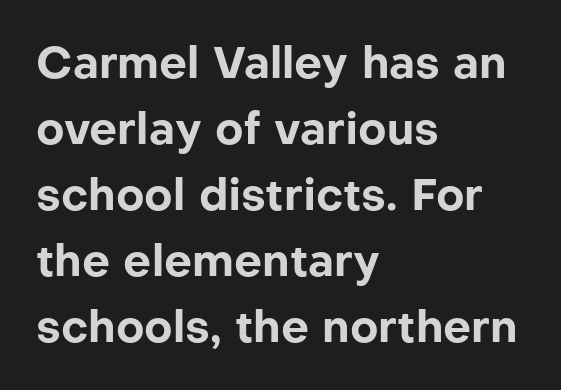
{"serif": "no", "italic": "no", "bold": "yes", "weight": "bold", "width": "normal", "stroke_contrast": "low", "x_height": "medium", "monospaced": "no", "underline": "no", "align": "left", "line_spacing": "normal", "line_spacing_ratio": 1.5, "letter_spacing": "normal", "letter_spacing_em": 0.0, "glyph_px": 44}
